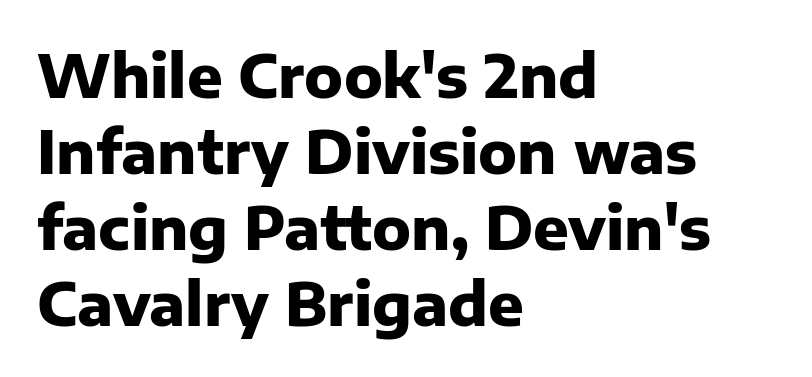
The image shows 59 px heavy sans-serif type, upright; set left-aligned, normal line spacing (1.29x), normal letter spacing, not underlined; low stroke contrast and a medium x-height.
